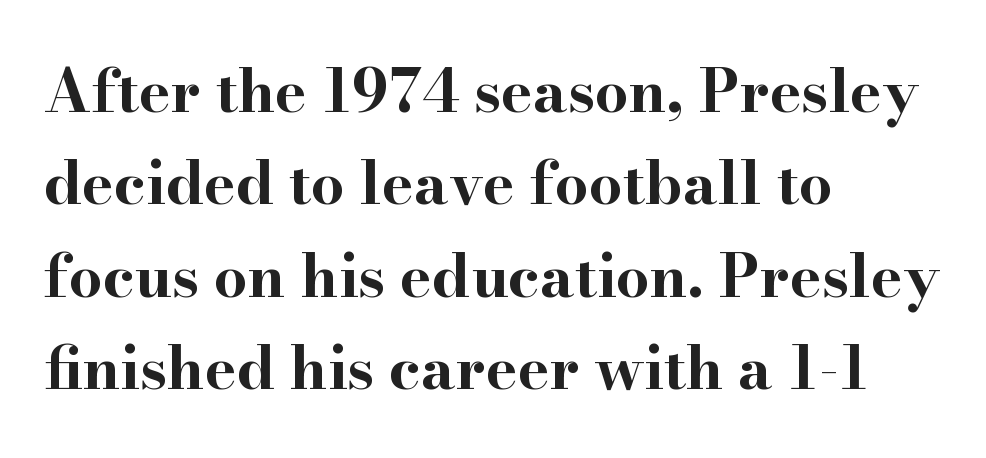
{"serif": "yes", "italic": "no", "bold": "yes", "weight": "bold", "width": "wide", "stroke_contrast": "high", "x_height": "small", "monospaced": "no", "underline": "no", "align": "left", "line_spacing": "normal", "line_spacing_ratio": 1.54, "letter_spacing": "normal", "letter_spacing_em": 0.0, "glyph_px": 60}
